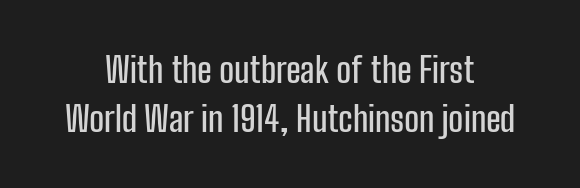
Honestly, the row spacing looks completely unremarkable. Ascenders rise straight up at ninety degrees. Students, note that the glyphs here touch the page at normal intervals. No word sits above an underline. The rendering uses natural spacing where letterforms have individual widths. Letterform terminals end flat and unadorned throughout the passage.
